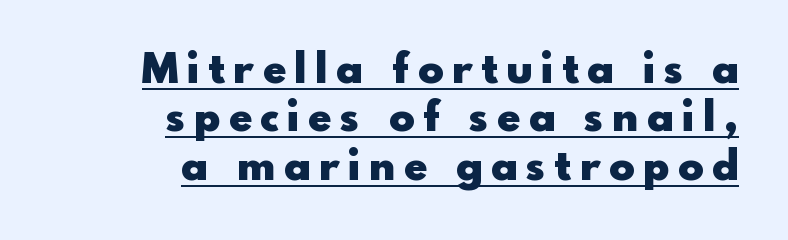
These lines are rendered in a variable-pitch font. In terms of posture, this sample is upright. The tracking jumps out immediately: characters are airy and widely separated. Underline: present. On the weight axis this lands at bold, roughly 700. Nothing sits at the stroke ends, so this counts as sans-serif.
